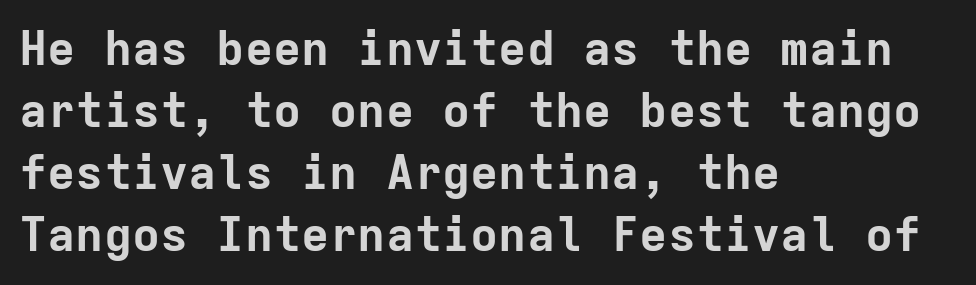
{"serif": "no", "italic": "no", "bold": "yes", "weight": "bold", "width": "normal", "stroke_contrast": "low", "x_height": "medium", "monospaced": "yes", "underline": "no", "align": "left", "line_spacing": "normal", "line_spacing_ratio": 1.32, "letter_spacing": "normal", "letter_spacing_em": 0.0, "glyph_px": 47}
